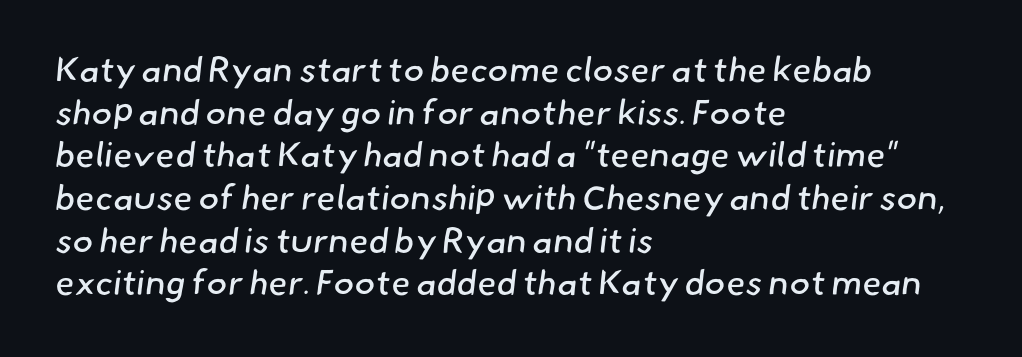
The image shows 35 px regular-weight sans-serif type; set left-aligned, line spacing 1.22x, normal letter spacing, not underlined; low stroke contrast and a small x-height.
